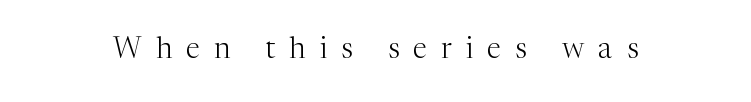
Think of a printed novel: that variable character pitch is what you see here. Rule under the text: the space is simply empty. The weight tops out at a normal text grade. Do the letters lean? They stand straight.
